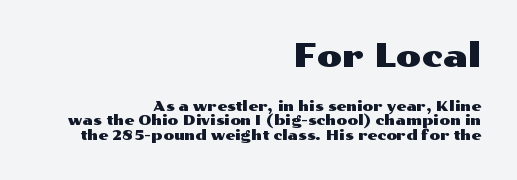
The image shows 33 px wide sans-serif type, upright; set right-aligned, tight line spacing (1.04x), normal letter spacing, not underlined; the first (top) block is 2.36x larger; medium stroke contrast and a medium x-height.
